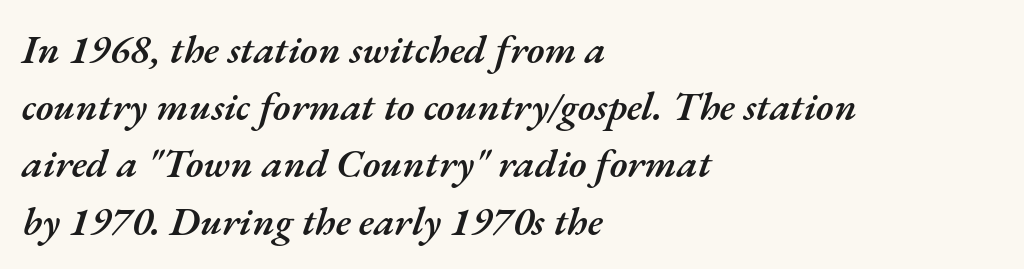
The image shows 40 px semibold type, italic (leaning right); set left-aligned, normal line spacing (1.43x), normal letter spacing, not underlined; medium stroke contrast and a small x-height.
